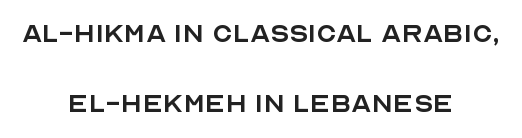
Does extra space separate the letters? No, they use regular spacing. Widely set lines give the paragraph a tall, airy silhouette. The typesetting does not lean heavy: it is not bold. A typesetter would label this face a sans.
